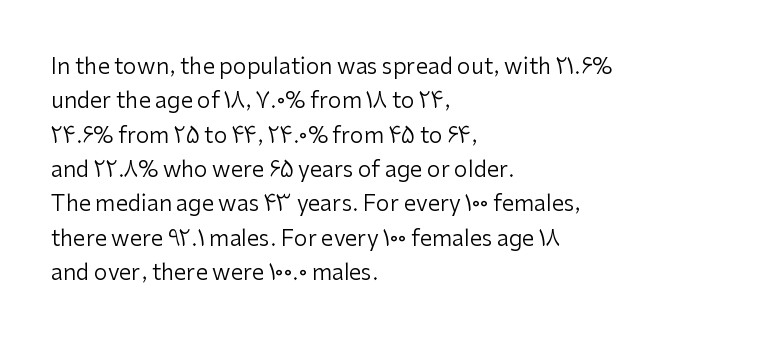
{"italic": "no", "bold": "no", "underline": "no", "align": "left", "line_spacing": "normal", "line_spacing_ratio": 1.56, "letter_spacing": "normal", "letter_spacing_em": 0.0, "glyph_px": 22}
